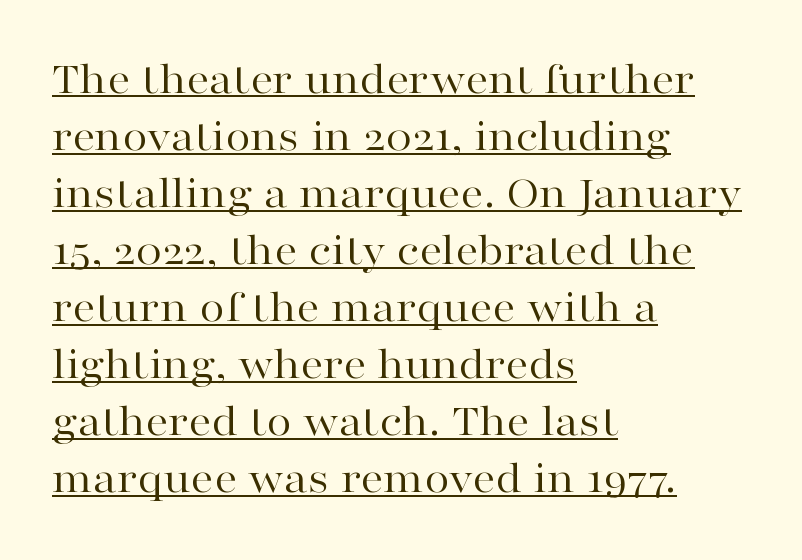
The image shows 46 px regular-weight, wide serif type, upright; set left-aligned, line spacing 1.24x, normal letter spacing, underlined; high stroke contrast and a medium x-height.
